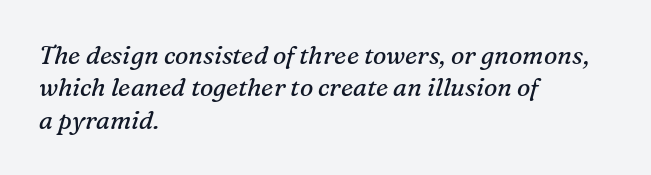
Q: Is the text bold? A: No.
Q: Is the text italic (slanted)? A: Yes, it leans right by about 16 degrees.
Q: Is the text underlined? A: No.
Q: How is the paragraph aligned? A: Left-aligned.
Q: Is the spacing between letters normal or unusually wide? A: Normal.
Q: Is the spacing between lines tight, normal or loose? A: Normal.
